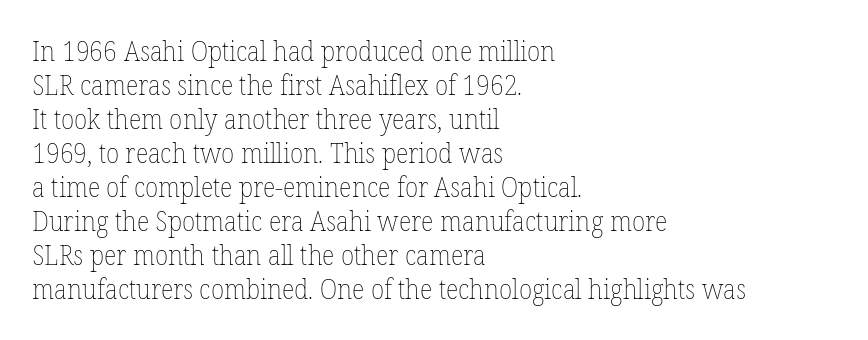
Q: Is the text bold? A: No.
Q: Is the text italic (slanted)? A: No, it is upright.
Q: Is the text underlined? A: No.
Q: How is the paragraph aligned? A: Left-aligned.
Q: Is the spacing between letters normal or unusually wide? A: Normal.
Q: Is the spacing between lines tight, normal or loose? A: Normal.
